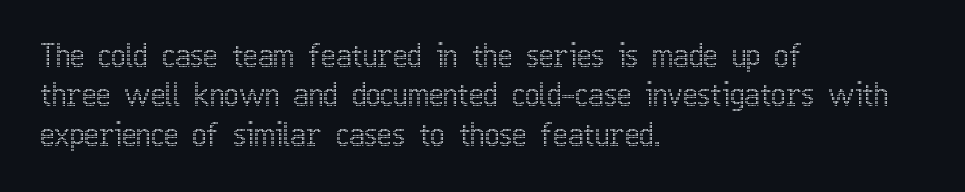
The image shows 31 px condensed type, upright; set left-aligned, normal line spacing (1.27x), normal letter spacing, not underlined; a medium x-height.
